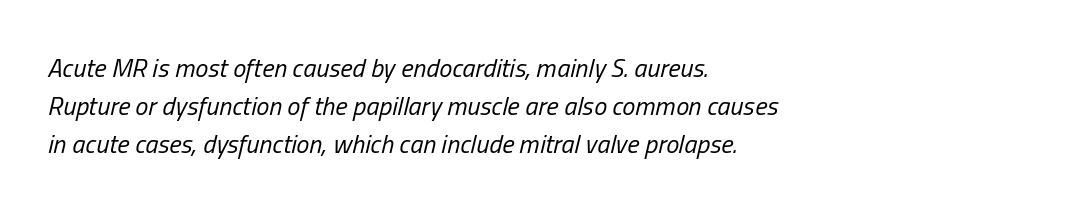
The image shows 26 px text type, italic (leaning right); set left-aligned, normal line spacing (1.46x), normal letter spacing, not underlined.
